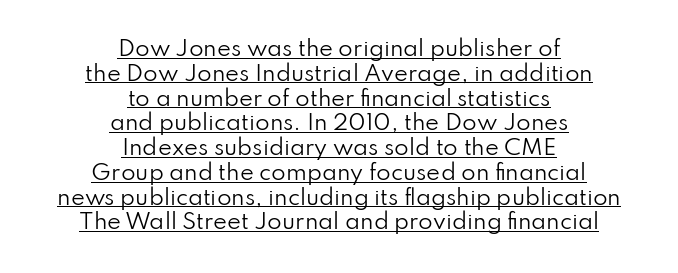
The image shows 21 px text type, upright; set centered, line spacing 1.18x, normal letter spacing, underlined.
